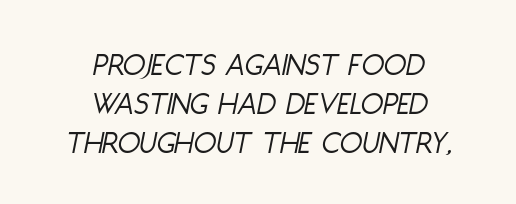
Default kerning and tracking; the words read as compact shapes. These glyphs show unthickened strokes, regular width or finer. Varying glyph widths throughout — classic text-font behaviour. Does the lettering tilt? It does — this is italic.
